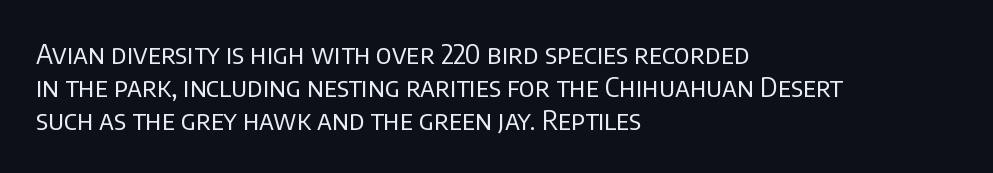
The image shows 27 px text type, upright; set left-aligned, line spacing 1.23x, normal letter spacing, not underlined.
